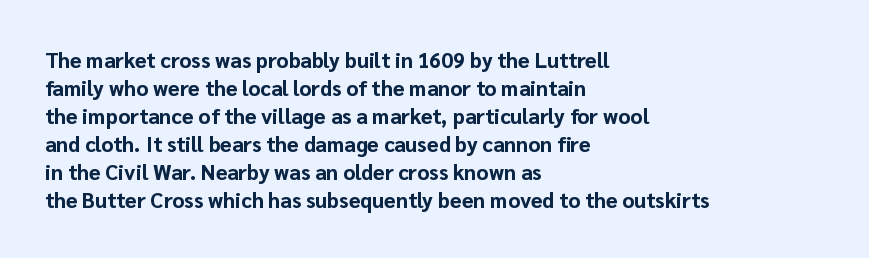
The image shows 21 px bold type, upright; set left-aligned, normal line spacing (1.33x), normal letter spacing, not underlined.
